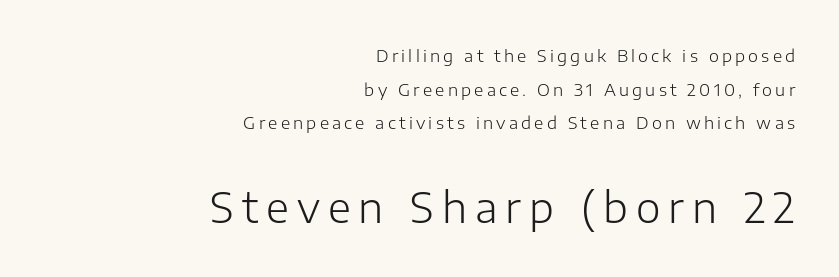
Q: Is the text bold? A: No.
Q: Is the text italic (slanted)? A: No, it is upright.
Q: Is the typeface a serif or a sans-serif typeface? A: Sans-serif.
Q: Is the text underlined? A: No.
Q: How is the paragraph aligned? A: Right-aligned.
Q: Is the spacing between lines tight, normal or loose? A: Loose.
Q: Which block of text is set in a larger size, the first (top) or the second (bottom)? A: The second (bottom) one.
Q: Width (condensed, normal, or wide)? A: Normal.
Q: Stroke contrast? A: Low.
Q: x-height? A: Medium.
Q: Monospaced? A: No.
